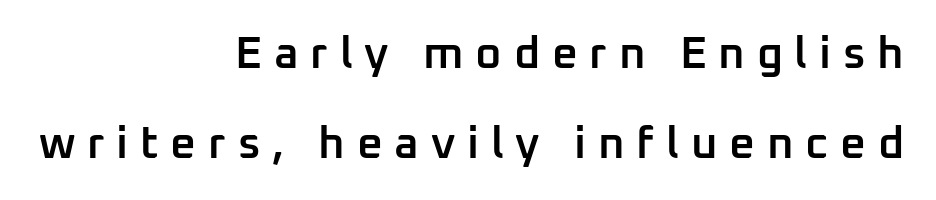
Q: Is the text bold? A: Semi-bold.
Q: Is the text italic (slanted)? A: No, it is upright.
Q: Is the typeface a serif or a sans-serif typeface? A: Sans-serif.
Q: Is the text underlined? A: No.
Q: How is the paragraph aligned? A: Right-aligned.
Q: Is the spacing between letters normal or unusually wide? A: Unusually wide.
Q: Is the spacing between lines tight, normal or loose? A: Loose.
Q: Width (condensed, normal, or wide)? A: Normal.
Q: Stroke contrast? A: Low.
Q: x-height? A: Medium.
Q: Monospaced? A: No.
